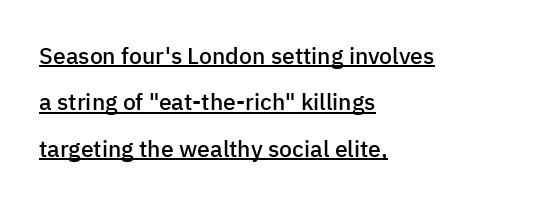
Spacing between characters is what you'd get straight out of the box. Every word sits above its own underline. Nope, not italic — everything's standing straight. Casual observation: everything's shoved over to the left. The designer dialed line spacing up above the default.
